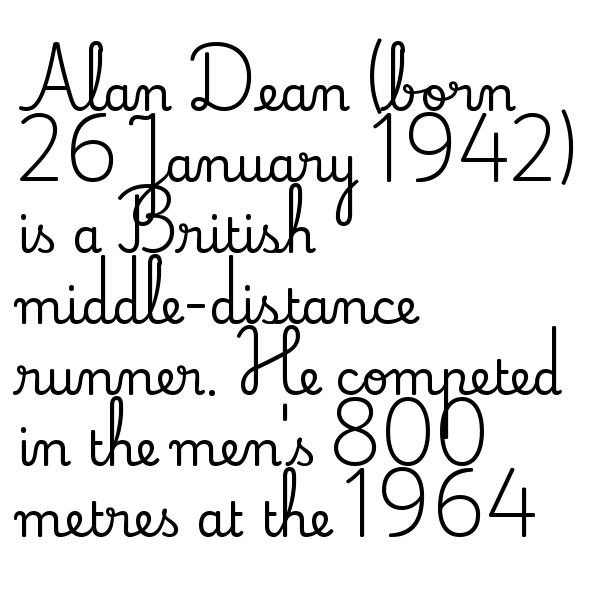
Q: Is the text italic (slanted)? A: No, it is upright.
Q: Is the typeface a serif or a sans-serif typeface? A: Serif.
Q: Is the text underlined? A: No.
Q: How is the paragraph aligned? A: Left-aligned.
Q: Is the spacing between letters normal or unusually wide? A: Normal.
Q: Is the spacing between lines tight, normal or loose? A: Normal.
Q: Width (condensed, normal, or wide)? A: Normal.
Q: Stroke contrast? A: Low.
Q: x-height? A: Small.
Q: Monospaced? A: No.
